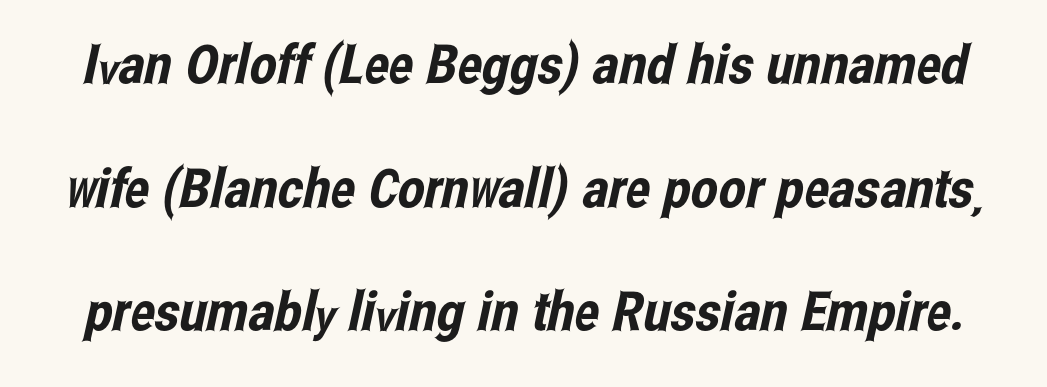
Q: Is the typeface a serif or a sans-serif typeface? A: Sans-serif.
Q: Is the text underlined? A: No.
Q: Is the spacing between letters normal or unusually wide? A: Normal.
Q: Is the spacing between lines tight, normal or loose? A: Loose.
Q: Width (condensed, normal, or wide)? A: Condensed.
Q: Stroke contrast? A: Low.
Q: x-height? A: Medium.
Q: Monospaced? A: No.
